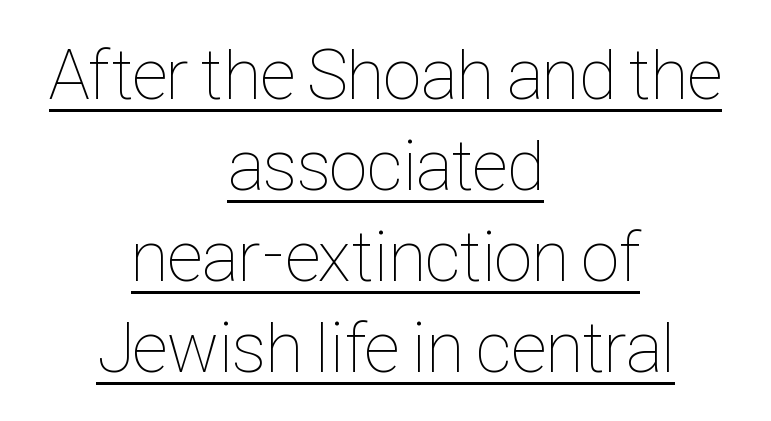
Leading matches the norm, producing a regular column. No extra tracking has been applied to these lines. Short and long lines alike share a common midpoint. Looks like regular typesetting: each glyph gets only the width it needs.
